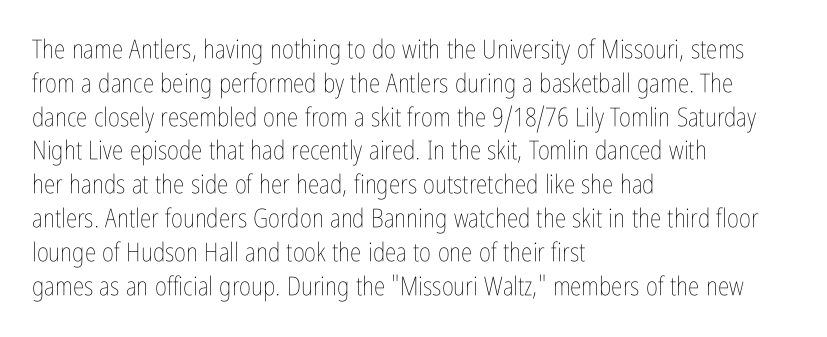
Q: Is the text bold? A: No.
Q: Is the text italic (slanted)? A: No, it is upright.
Q: Is the text underlined? A: No.
Q: How is the paragraph aligned? A: Left-aligned.
Q: Is the spacing between letters normal or unusually wide? A: Normal.
Q: Is the spacing between lines tight, normal or loose? A: Normal.
